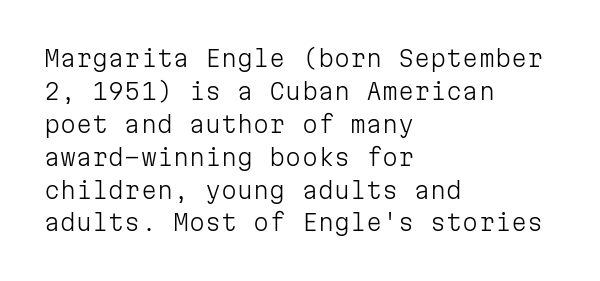
{"italic": "no", "bold": "no", "underline": "no", "align": "left", "line_spacing": "normal", "line_spacing_ratio": 1.43, "letter_spacing": "normal", "letter_spacing_em": 0.0, "glyph_px": 23}
